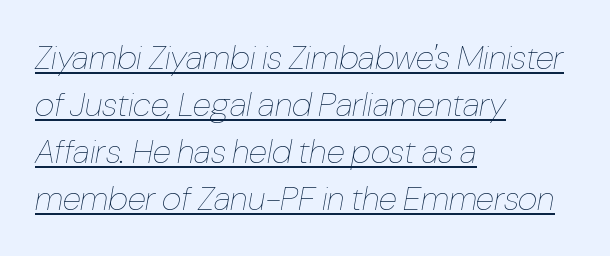
It's the slanting kind of type. A typesetter would call this zero additional tracking. Alignment: flush left. Vertical spacing — default. Weight: in the light-to-regular range. Caption: lettering with a line underneath.
